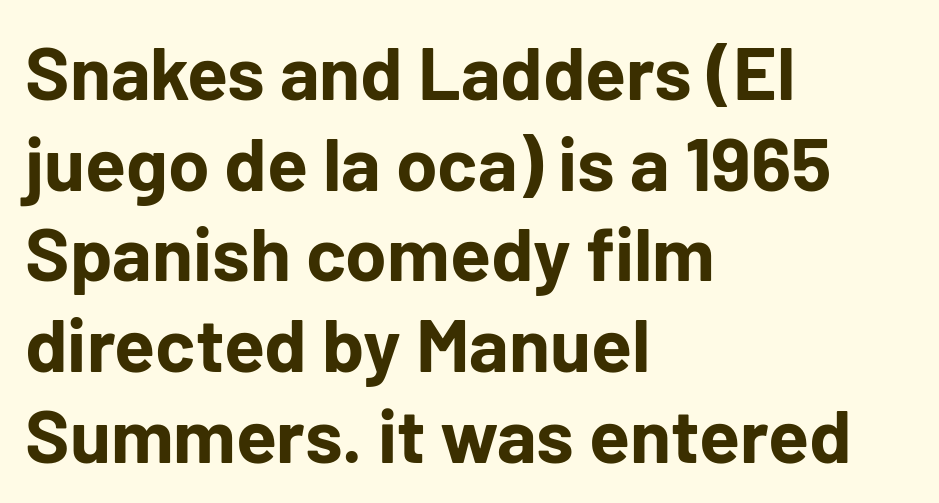
{"serif": "no", "italic": "no", "bold": "yes", "weight": "bold", "width": "normal", "stroke_contrast": "low", "x_height": "medium", "monospaced": "no", "underline": "no", "align": "left", "line_spacing_ratio": 1.21, "letter_spacing": "normal", "letter_spacing_em": 0.0, "glyph_px": 75}
